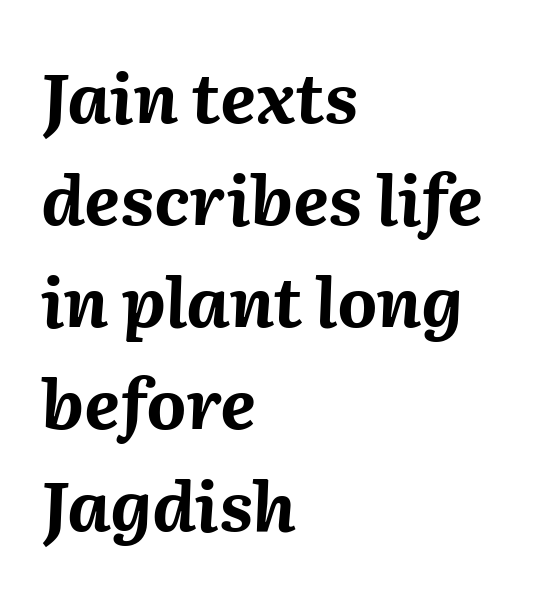
{"italic": "yes", "lean": "right", "slant_degrees": 2, "bold": "yes", "weight": "bold", "width": "normal", "stroke_contrast": "medium", "x_height": "medium", "monospaced": "no", "underline": "no", "align": "left", "line_spacing": "normal", "line_spacing_ratio": 1.48, "letter_spacing": "normal", "letter_spacing_em": 0.0, "glyph_px": 69}
